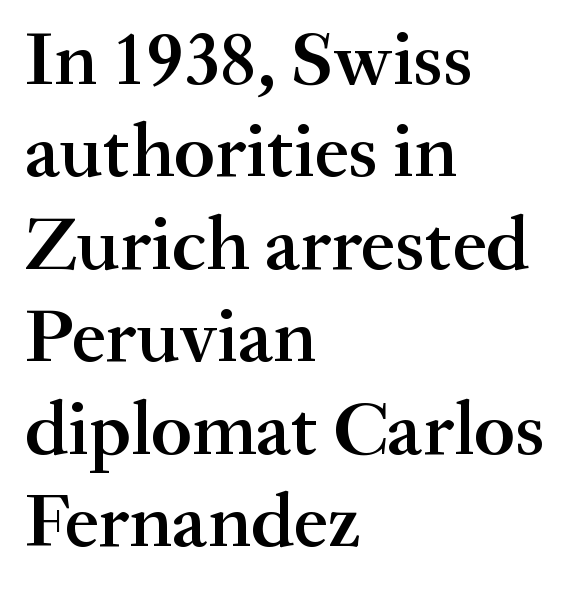
The image shows 77 px semibold serif type, upright; set left-aligned, line spacing 1.2x, normal letter spacing, not underlined; medium stroke contrast and a small x-height.
